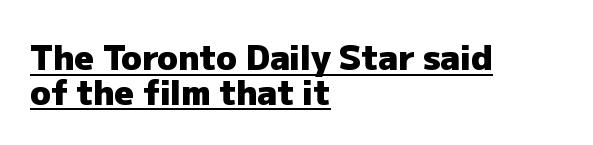
{"serif": "no", "italic": "no", "bold": "yes", "weight": "heavy", "width": "normal", "stroke_contrast": "low", "x_height": "medium", "monospaced": "no", "underline": "yes", "align": "left", "line_spacing": "tight", "line_spacing_ratio": 1.02, "letter_spacing": "normal", "letter_spacing_em": 0.0, "glyph_px": 34}
